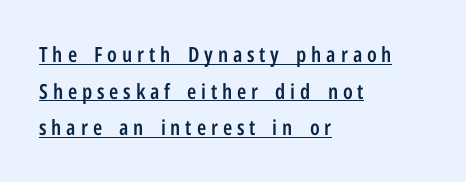
Q: Is the text bold? A: Semi-bold.
Q: Is the text italic (slanted)? A: No, it is upright.
Q: Is the text underlined? A: Yes.
Q: How is the paragraph aligned? A: Left-aligned.
Q: Is the spacing between letters normal or unusually wide? A: Unusually wide.
